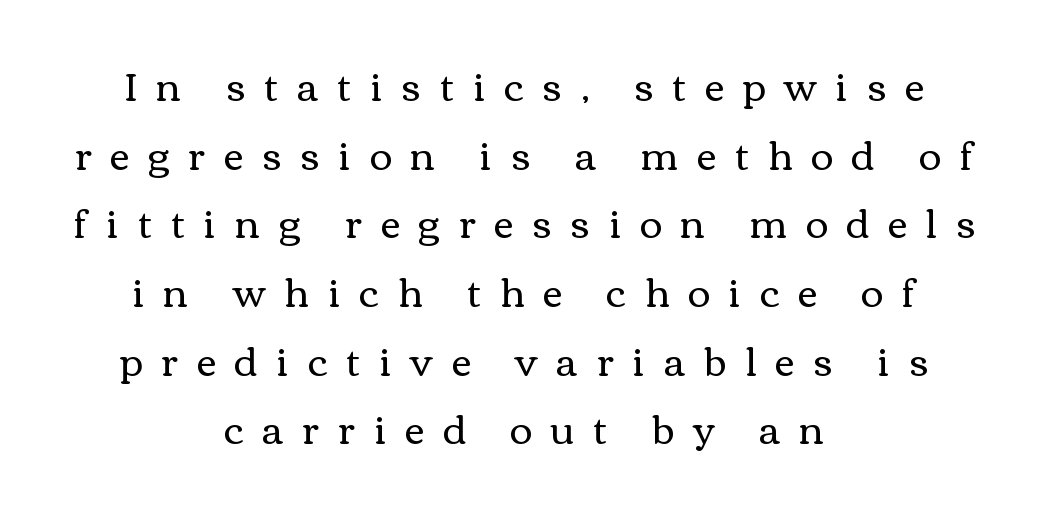
Q: Is the text bold? A: No.
Q: Is the text italic (slanted)? A: No, it is upright.
Q: Is the text underlined? A: No.
Q: How is the paragraph aligned? A: Centered.
Q: Is the spacing between letters normal or unusually wide? A: Unusually wide.
Q: Width (condensed, normal, or wide)? A: Wide.
Q: Stroke contrast? A: Medium.
Q: x-height? A: Medium.
Q: Monospaced? A: No.
